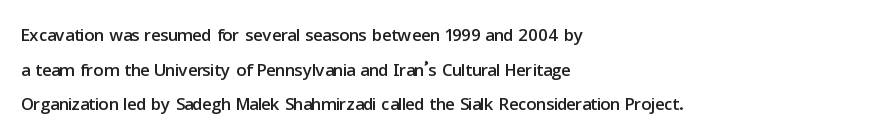
Q: Is the text italic (slanted)? A: No, it is upright.
Q: Is the text underlined? A: No.
Q: How is the paragraph aligned? A: Left-aligned.
Q: Is the spacing between letters normal or unusually wide? A: Normal.
Q: Is the spacing between lines tight, normal or loose? A: Normal.
